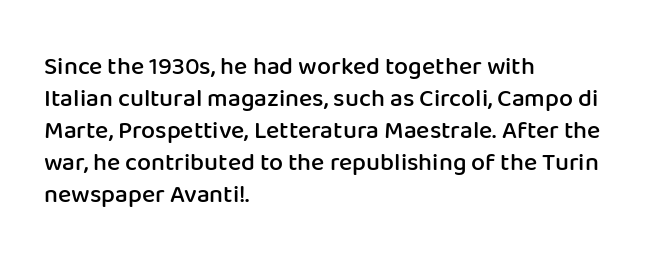
Tracking value appears to be zero — textbook default spacing. Weight check: semibold — heavier than regular, not quite bold. Line starts are locked; line ends wander. How would I describe the line gaps? Plain and ordinary. The gap between lines stays unmarked. Posture: straight, roman, zero tilt.
